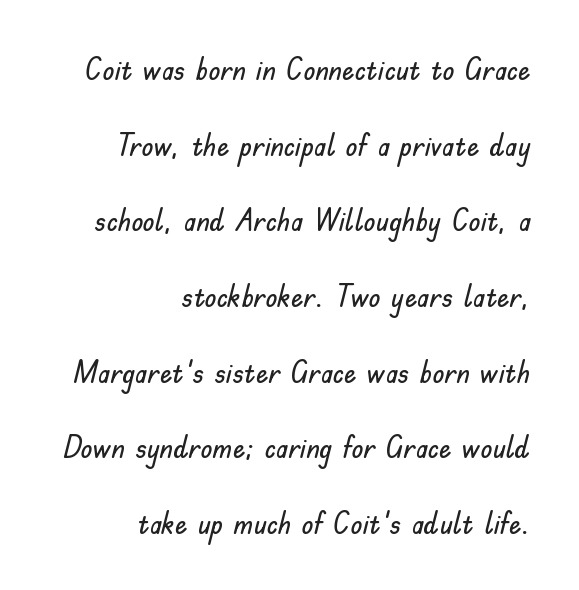
Caption: multi-line text, flush right, ragged left. What kind of face is this? One without serifs — a sans. The space between consecutive lines is lavish. Proportional: the letters do not fall into vertical columns. What stands out about the letter spacing? Nothing — it is the standard amount.
